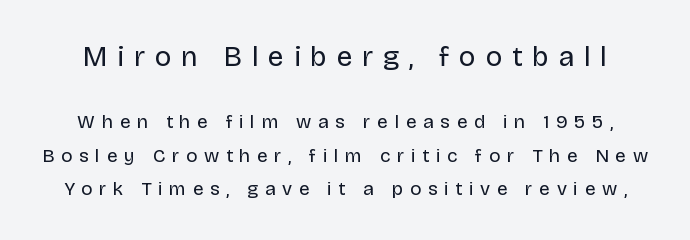
Q: Is the text bold? A: No.
Q: Is the text italic (slanted)? A: No, it is upright.
Q: Is the typeface a serif or a sans-serif typeface? A: Sans-serif.
Q: Is the text underlined? A: No.
Q: Is the spacing between letters normal or unusually wide? A: Unusually wide.
Q: Which block of text is set in a larger size, the first (top) or the second (bottom)? A: The first (top) one.
Q: Width (condensed, normal, or wide)? A: Normal.
Q: Stroke contrast? A: Low.
Q: x-height? A: Large.
Q: Monospaced? A: No.
